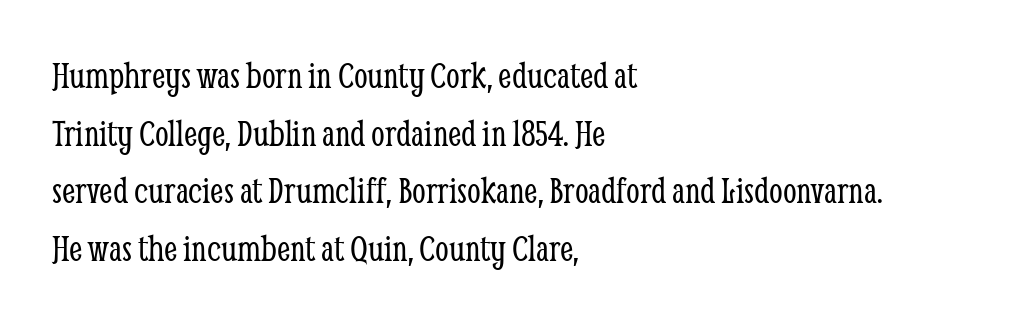
The image shows 39 px light, condensed serif type, upright; set left-aligned, normal line spacing (1.48x), normal letter spacing, not underlined; low stroke contrast and a medium x-height.
